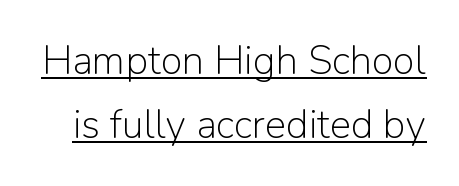
Proportional: the letters do not fall into vertical columns. Tracking value appears to be zero — textbook default spacing. The letters look calm and open, with moderate or lighter stems. Are there feet on the stems? There aren't — it's a sans.
